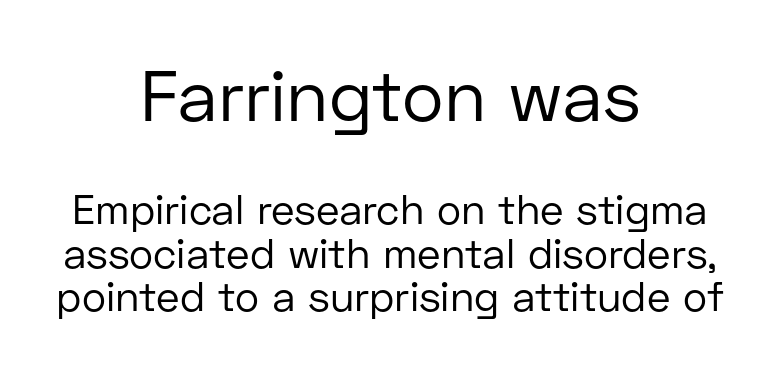
Q: Is the text bold? A: No.
Q: Is the text italic (slanted)? A: No, it is upright.
Q: Is the typeface a serif or a sans-serif typeface? A: Sans-serif.
Q: Is the text underlined? A: No.
Q: How is the paragraph aligned? A: Centered.
Q: Is the spacing between letters normal or unusually wide? A: Normal.
Q: Is the spacing between lines tight, normal or loose? A: Tight.
Q: Which block of text is set in a larger size, the first (top) or the second (bottom)? A: The first (top) one.
Q: Width (condensed, normal, or wide)? A: Normal.
Q: Stroke contrast? A: Low.
Q: x-height? A: Medium.
Q: Monospaced? A: No.
